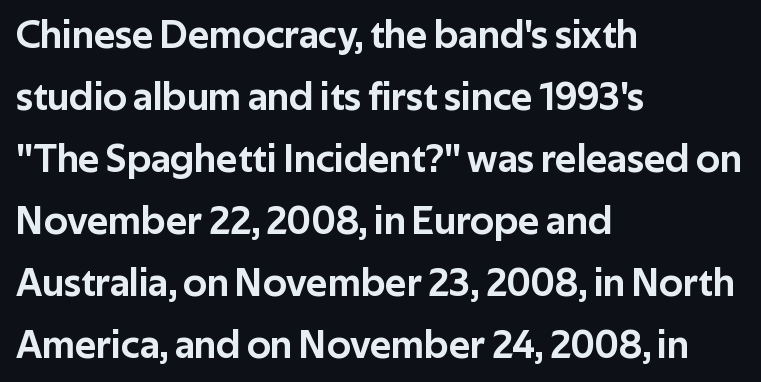
Q: Is the text italic (slanted)? A: No, it is upright.
Q: Is the typeface a serif or a sans-serif typeface? A: Sans-serif.
Q: Is the text underlined? A: No.
Q: How is the paragraph aligned? A: Left-aligned.
Q: Is the spacing between letters normal or unusually wide? A: Normal.
Q: Is the spacing between lines tight, normal or loose? A: Normal.
Q: Width (condensed, normal, or wide)? A: Normal.
Q: Stroke contrast? A: Low.
Q: x-height? A: Medium.
Q: Monospaced? A: No.
